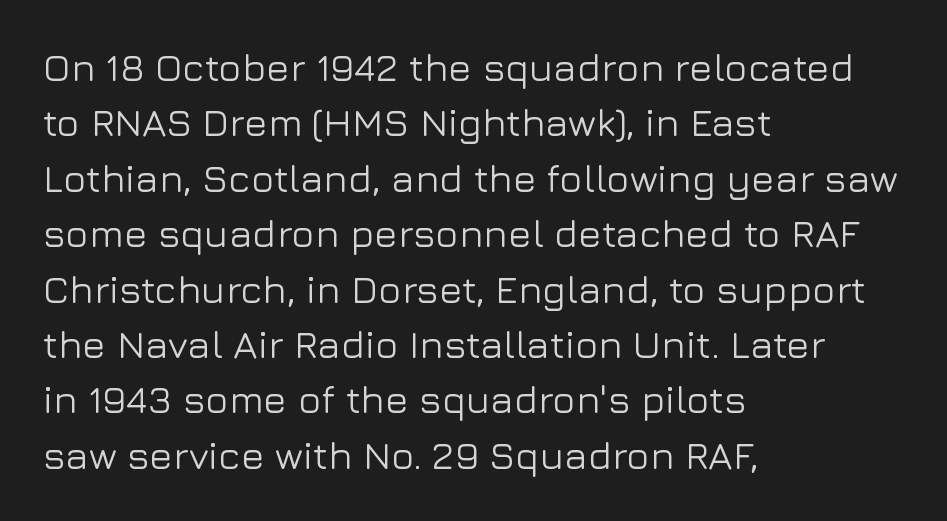
{"serif": "no", "italic": "no", "width": "normal", "stroke_contrast": "low", "x_height": "medium", "monospaced": "no", "underline": "no", "align": "left", "line_spacing": "normal", "line_spacing_ratio": 1.42, "letter_spacing": "normal", "letter_spacing_em": 0.0, "glyph_px": 39}
